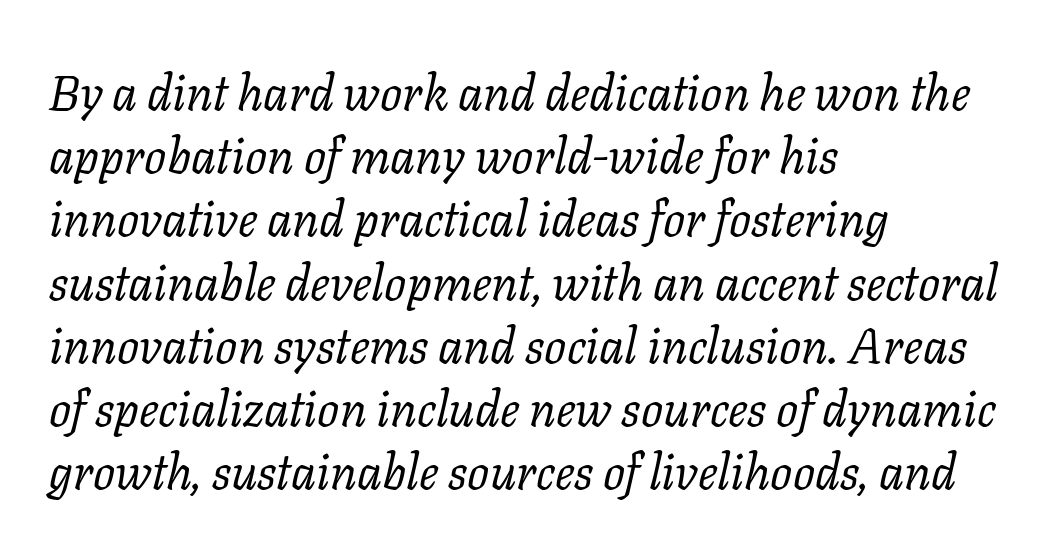
Q: Is the text bold? A: No.
Q: Is the text italic (slanted)? A: Yes, it leans right by about 11 degrees.
Q: Is the typeface a serif or a sans-serif typeface? A: Serif.
Q: Is the text underlined? A: No.
Q: How is the paragraph aligned? A: Left-aligned.
Q: Is the spacing between letters normal or unusually wide? A: Normal.
Q: Is the spacing between lines tight, normal or loose? A: Normal.
Q: Width (condensed, normal, or wide)? A: Normal.
Q: Stroke contrast? A: Low.
Q: x-height? A: Medium.
Q: Monospaced? A: No.
